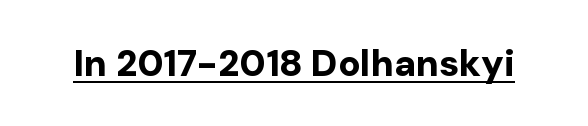
Between one letter and the next there's only the usual sliver of space. Proportional: the letters do not fall into vertical columns. This rendering employs a face without finishing strokes, i.e., a sans-serif. Decoration check: the copy is underlined. Caption: bold face, heavy strokes. Do the letters lean? They stand straight.
